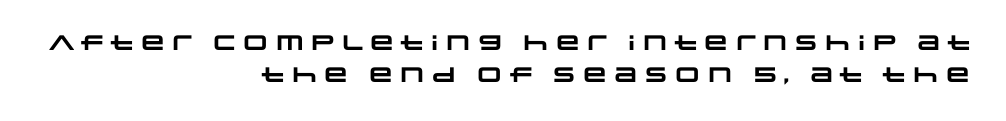
This block has exactly the height ordinary leading produces. Notice how thick the strokes are: this is what a full bold looks like. The face used here is rendered with its standard letterfit. In CSS terms this would be text-align: right. Beneath every word, the page is bare.
